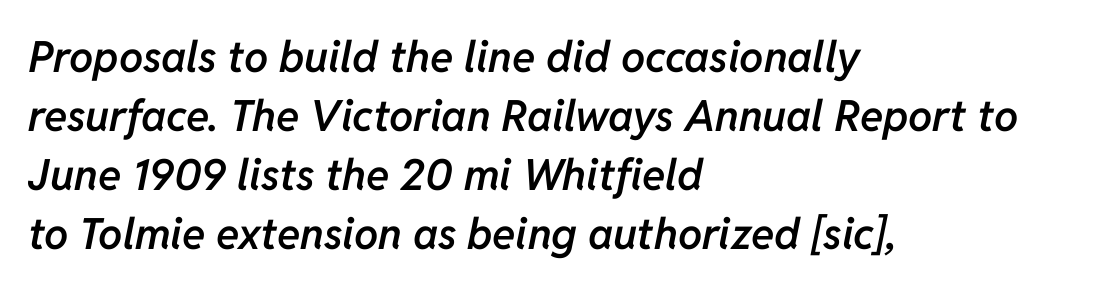
The image shows 43 px semibold type, italic (leaning right); set left-aligned, normal line spacing (1.37x), normal letter spacing, not underlined; low stroke contrast and a medium x-height.
